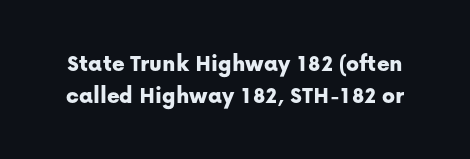
The image shows 24 px text type, upright; set normal line spacing (1.35x), normal letter spacing, not underlined.
